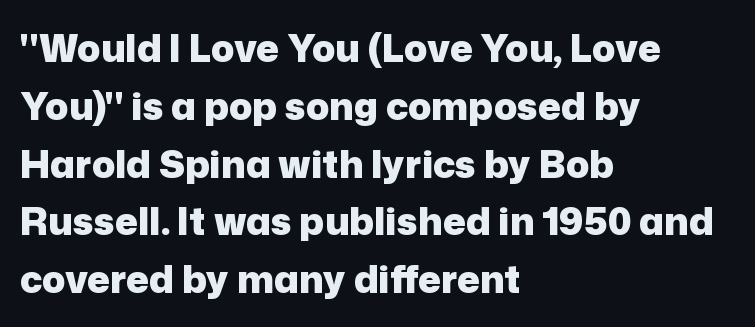
{"serif": "no", "italic": "no", "bold": "yes", "weight": "heavy", "width": "normal", "stroke_contrast": "low", "x_height": "medium", "monospaced": "no", "underline": "no", "align": "left", "line_spacing": "normal", "line_spacing_ratio": 1.52, "letter_spacing": "normal", "letter_spacing_em": 0.0, "glyph_px": 38}
